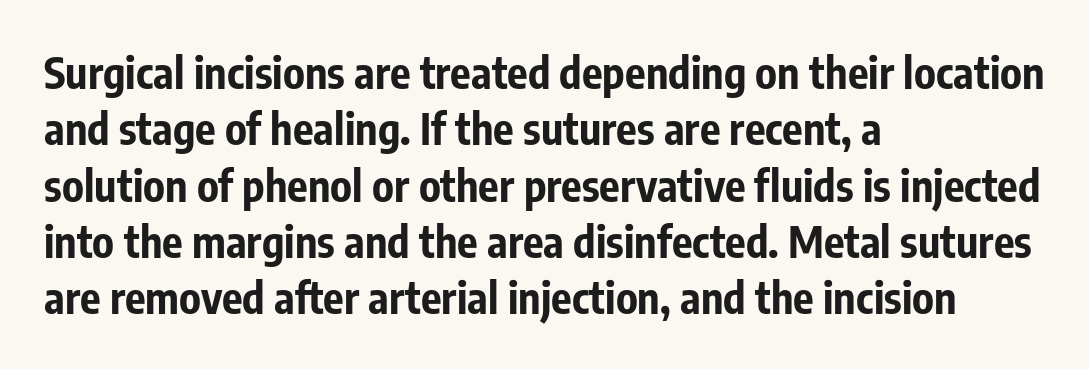
{"serif": "no", "italic": "no", "bold": "yes", "weight": "bold", "width": "condensed", "stroke_contrast": "low", "x_height": "medium", "monospaced": "no", "underline": "no", "align": "left", "line_spacing": "normal", "line_spacing_ratio": 1.31, "letter_spacing": "normal", "letter_spacing_em": 0.0, "glyph_px": 43}
